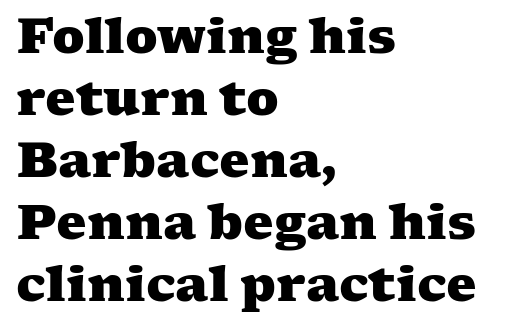
The image shows 48 px heavy, wide serif type; set left-aligned, normal line spacing (1.29x), normal letter spacing, not underlined; medium stroke contrast and a medium x-height.
